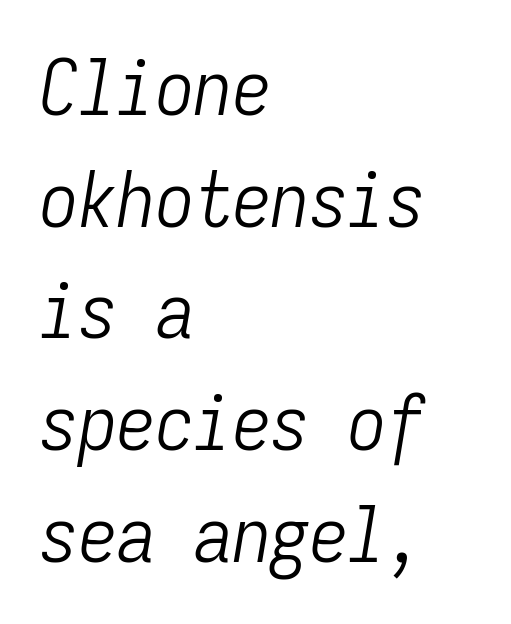
The image shows 77 px light, condensed type, italic (leaning right), monospaced; set left-aligned, normal line spacing (1.45x), normal letter spacing, not underlined; low stroke contrast and a medium x-height.
